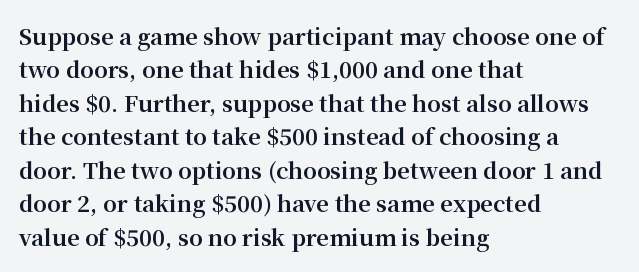
{"italic": "no", "bold": "yes", "underline": "no", "align": "left", "line_spacing": "normal", "line_spacing_ratio": 1.52, "letter_spacing": "normal", "letter_spacing_em": 0.0, "glyph_px": 22}
